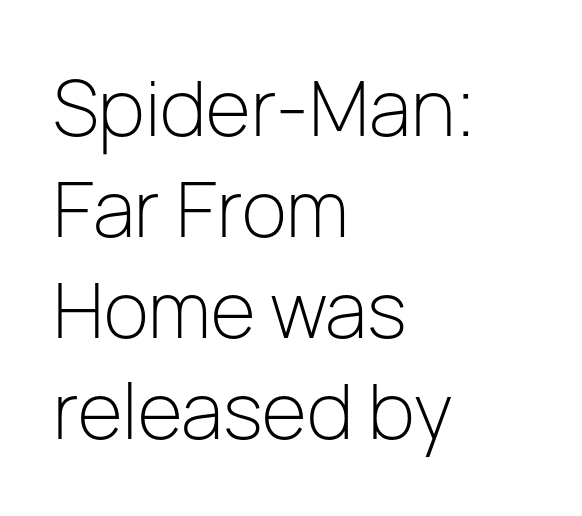
{"serif": "no", "italic": "no", "bold": "no", "weight": "light", "width": "normal", "stroke_contrast": "low", "x_height": "medium", "monospaced": "no", "underline": "no", "align": "left", "line_spacing": "normal", "line_spacing_ratio": 1.31, "letter_spacing": "normal", "letter_spacing_em": 0.0, "glyph_px": 77}
